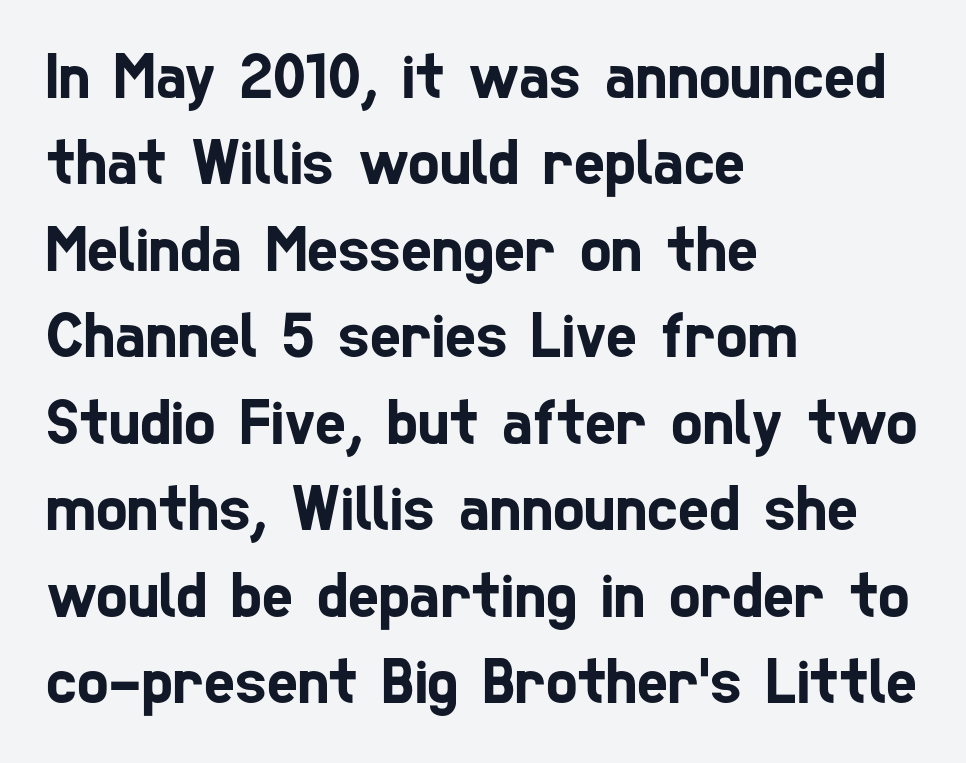
No word sits above an underline. One-word summary of the alignment: left. The gaps between neighbouring characters are ordinary and unremarkable. The letters advance in unequal steps, a hallmark of proportional type. Check where the strokes stop: nothing finishes them off — pure sans.
